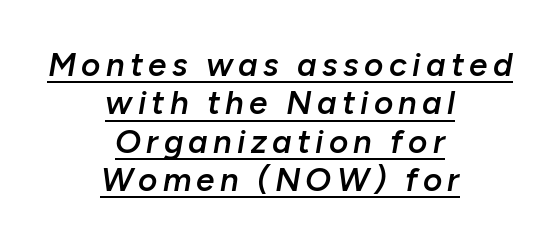
{"italic": "yes", "lean": "right", "slant_degrees": 10, "bold": "semi", "weight": "semibold", "width": "normal", "stroke_contrast": "low", "x_height": "medium", "monospaced": "no", "underline": "yes", "align": "center", "line_spacing_ratio": 1.16, "glyph_px": 33}
